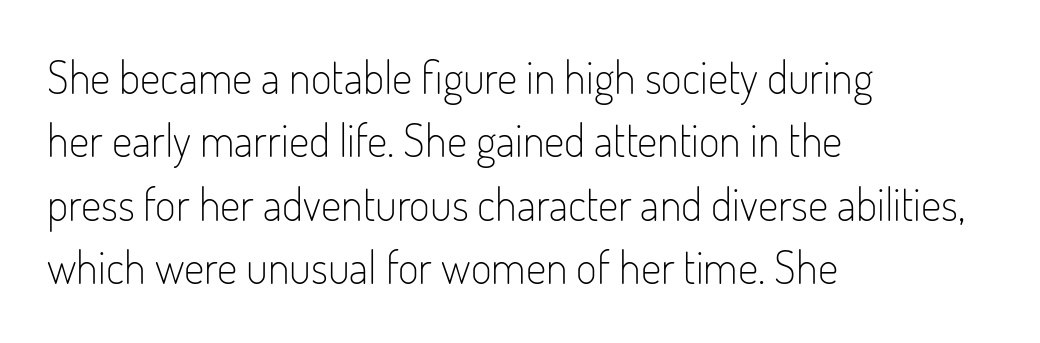
Q: Is the text bold? A: No.
Q: Is the text italic (slanted)? A: No, it is upright.
Q: Is the typeface a serif or a sans-serif typeface? A: Sans-serif.
Q: Is the text underlined? A: No.
Q: How is the paragraph aligned? A: Left-aligned.
Q: Is the spacing between letters normal or unusually wide? A: Normal.
Q: Is the spacing between lines tight, normal or loose? A: Normal.
Q: Width (condensed, normal, or wide)? A: Condensed.
Q: Stroke contrast? A: Low.
Q: x-height? A: Small.
Q: Monospaced? A: No.
